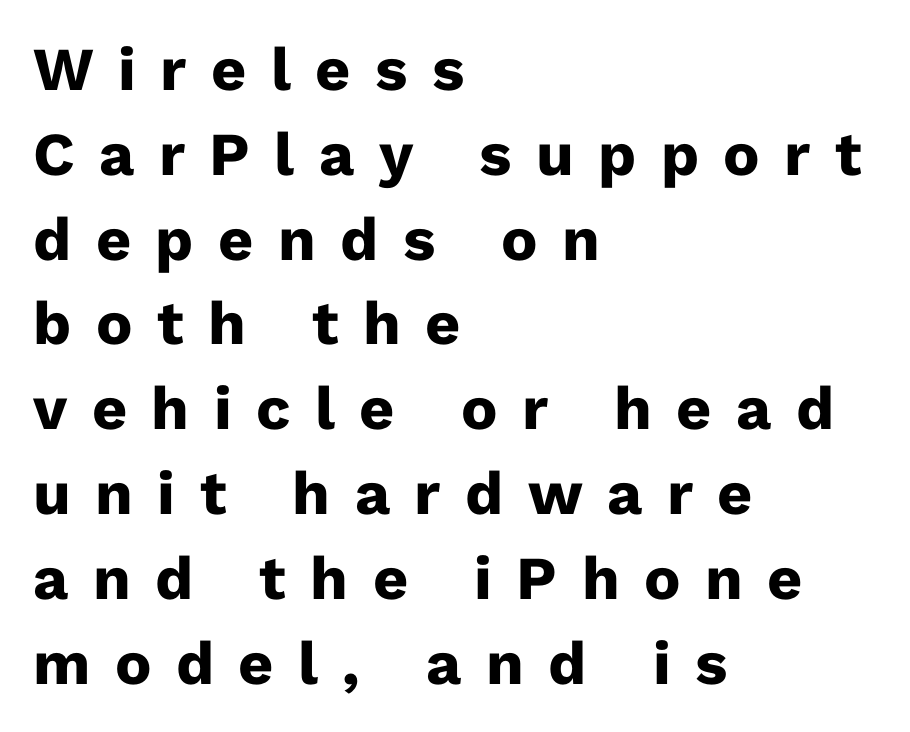
Is there much room between lines? A standard amount, neither cramped nor airy. These lines were composed using upright roman letters. What kind of face is this? One without serifs — a sans. The ragged edge is on the right, which tells us the setting is flush left. Descenders are the only things crossing below the line. Weight check: bold — yes, fully.
